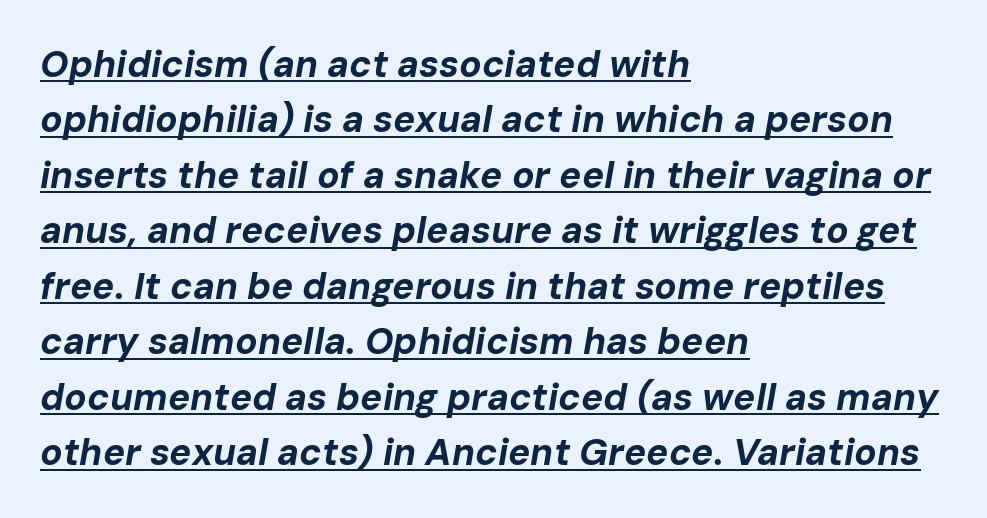
{"italic": "yes", "lean": "right", "slant_degrees": 10, "bold": "yes", "weight": "bold", "width": "normal", "stroke_contrast": "low", "x_height": "medium", "monospaced": "no", "underline": "yes", "align": "left", "line_spacing": "normal", "line_spacing_ratio": 1.5, "letter_spacing": "normal", "letter_spacing_em": 0.0, "glyph_px": 37}
